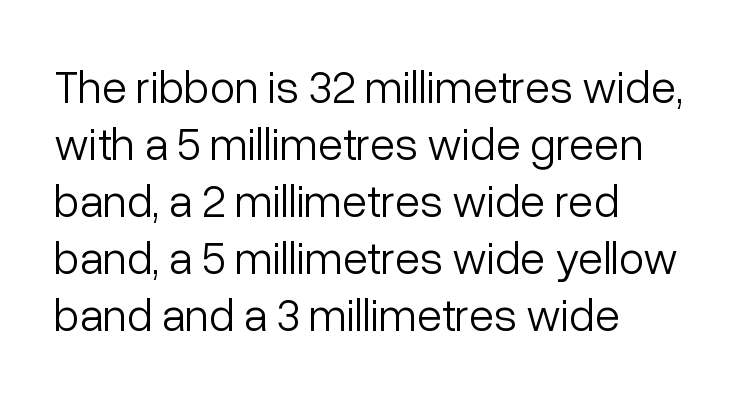
Has an underline been added? It has not. The paragraph has a hard left edge and a soft right edge. Each letter's strokes conclude bluntly, with no projecting serifs. This sample uses an upright cut, with every glyph sitting square on the baseline.
